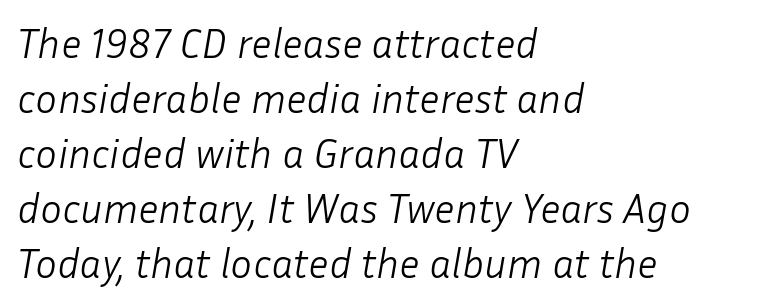
The image shows 41 px light type, italic (leaning right); set left-aligned, normal line spacing (1.34x), normal letter spacing, not underlined; low stroke contrast and a medium x-height.
